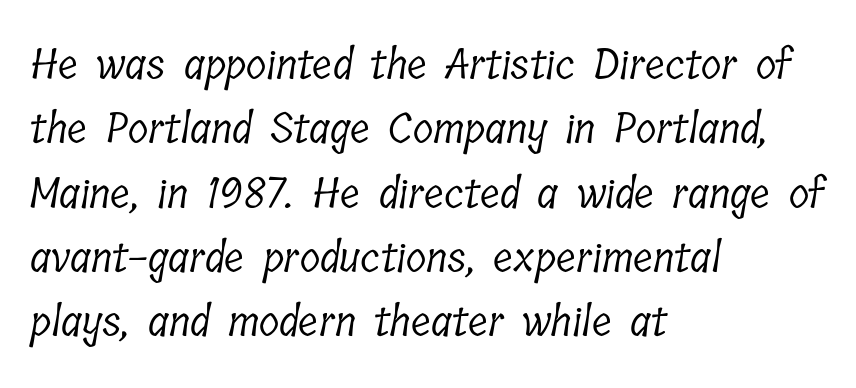
{"serif": "yes", "bold": "no", "weight": "light", "width": "condensed", "stroke_contrast": "low", "x_height": "medium", "monospaced": "no", "underline": "no", "align": "left", "line_spacing": "normal", "line_spacing_ratio": 1.53, "letter_spacing": "normal", "letter_spacing_em": 0.0, "glyph_px": 42}
